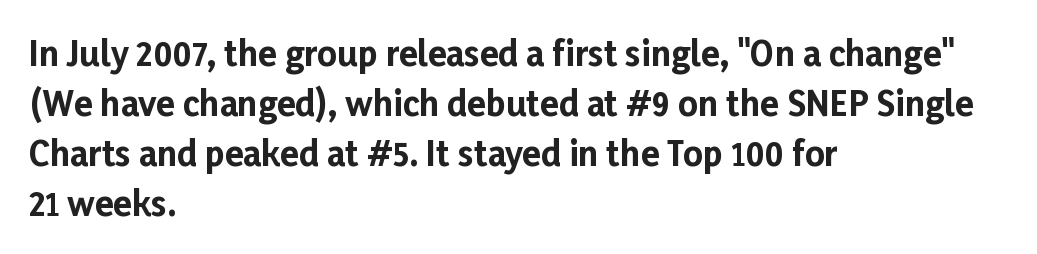
Looks like regular typesetting: each glyph gets only the width it needs. These lines are set flush left with a ragged right edge. The face used here is a sans, in the tradition of grotesques and geometrics. The rendering keeps characters at their native spacing. Characters remain perfectly vertical along every line. The lines sit at an ordinary, default distance from one another.
